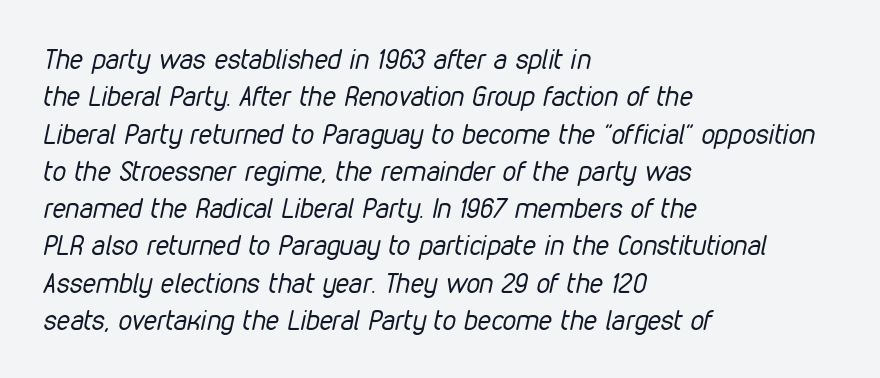
The image shows 27 px text type, italic (leaning right); set left-aligned, normal line spacing (1.38x), normal letter spacing, not underlined.
